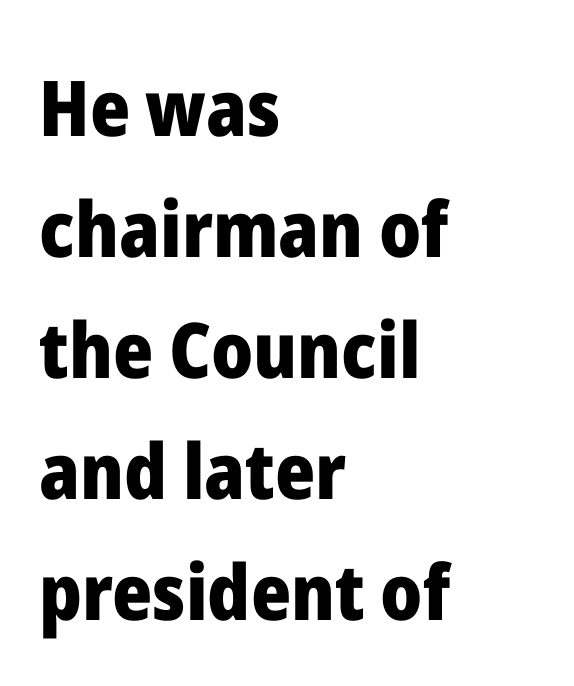
{"serif": "no", "italic": "no", "bold": "yes", "weight": "heavy", "width": "normal", "stroke_contrast": "low", "x_height": "medium", "monospaced": "no", "underline": "no", "align": "left", "line_spacing": "normal", "line_spacing_ratio": 1.57, "letter_spacing": "normal", "letter_spacing_em": 0.0, "glyph_px": 77}
